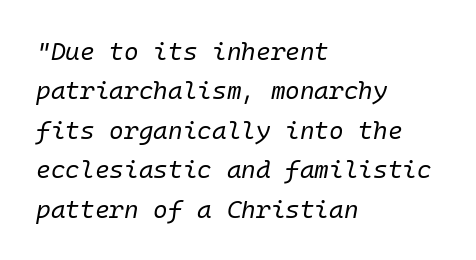
{"italic": "yes", "lean": "right", "slant_degrees": 10, "bold": "no", "underline": "no", "align": "left", "line_spacing": "normal", "line_spacing_ratio": 1.58, "letter_spacing": "normal", "letter_spacing_em": 0.0, "glyph_px": 25}
